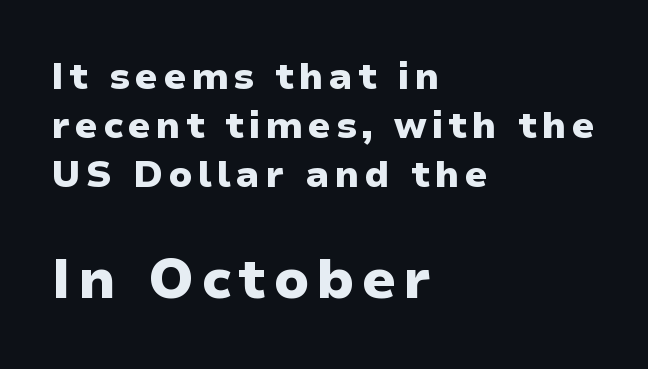
The image shows 55 px heavy, wide sans-serif type, upright; set left-aligned, normal line spacing (1.32x), not underlined; the second (bottom) block is 1.49x larger; low stroke contrast and a medium x-height.
